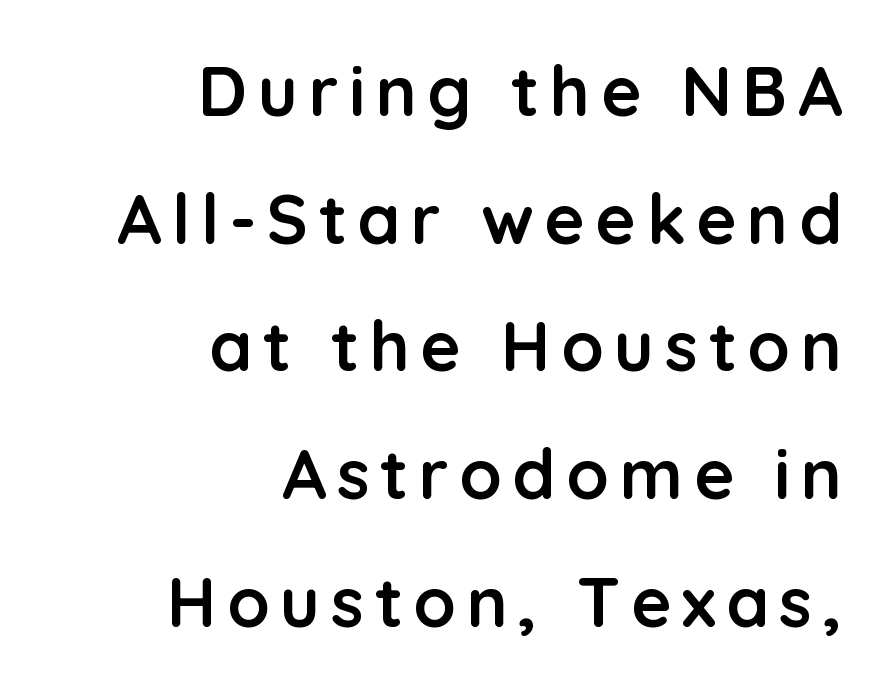
{"serif": "no", "italic": "no", "bold": "yes", "weight": "semibold", "width": "normal", "stroke_contrast": "low", "x_height": "medium", "monospaced": "no", "underline": "no", "align": "right", "line_spacing_ratio": 1.85, "glyph_px": 69}
